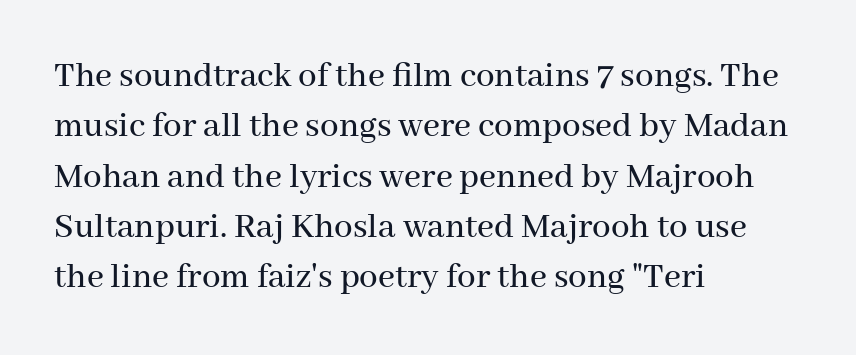
Looks like regular typesetting: each glyph gets only the width it needs. Tracking here is standard; glyphs follow each other at the usual distance. Alignment: flush left. A typesetter would call this leading conventional body-copy spacing. Examine the stroke ends and you'll spot serifs.
